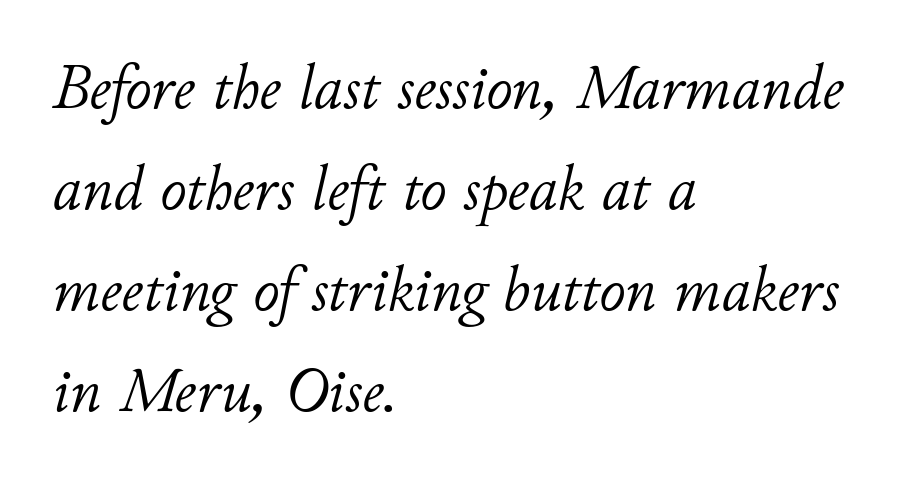
{"italic": "yes", "lean": "right", "slant_degrees": 11, "bold": "no", "weight": "light", "width": "normal", "stroke_contrast": "low", "x_height": "small", "monospaced": "no", "underline": "no", "align": "left", "line_spacing": "normal", "line_spacing_ratio": 1.58, "letter_spacing": "normal", "letter_spacing_em": 0.0, "glyph_px": 64}
